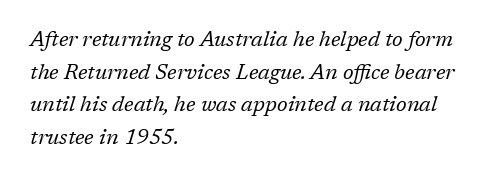
The image shows 21 px text type, italic (leaning right); set left-aligned, normal line spacing (1.55x), normal letter spacing, not underlined.
